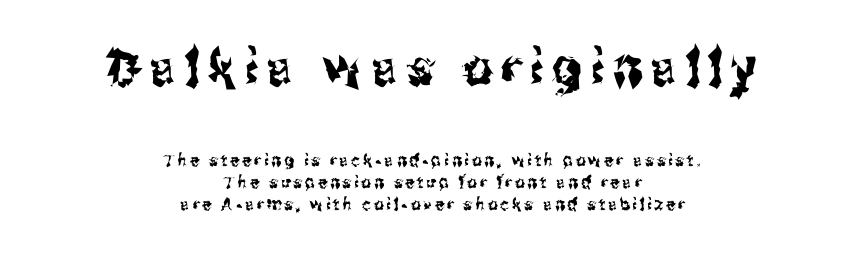
{"serif": "no", "italic": "no", "width": "condensed", "stroke_contrast": "medium", "x_height": "medium", "monospaced": "no", "underline": "no", "align": "center", "line_spacing": "normal", "line_spacing_ratio": 1.3, "larger_block": "first", "size_ratio": 3.0, "glyph_px": 51}
